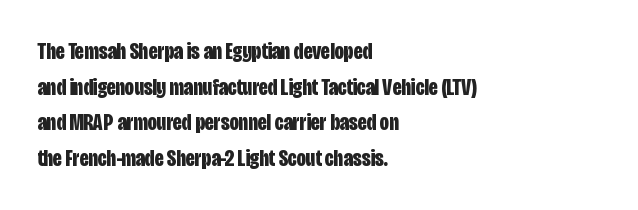
The image shows 23 px bold type, upright; set left-aligned, normal line spacing (1.55x), normal letter spacing, not underlined.
